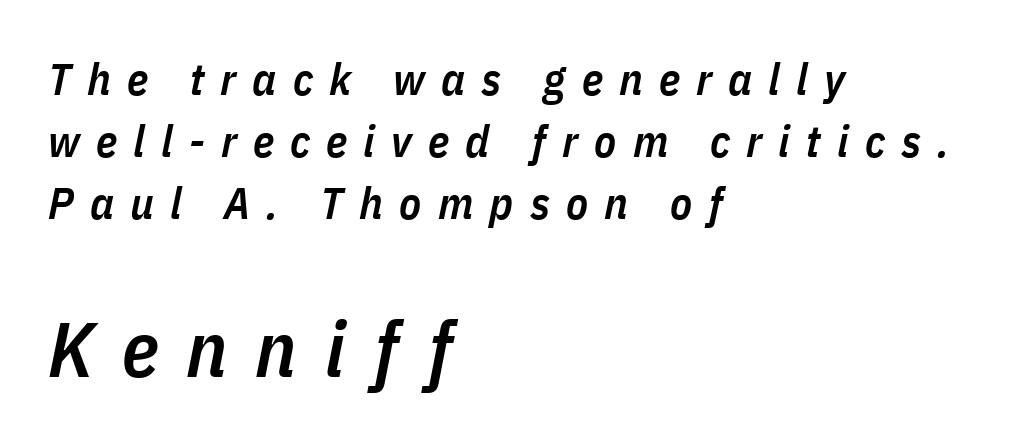
This is the in-between weight designers call semibold or demi. Do the characters align in a grid? No, the font is proportional. Which of the two is more prominent by size? The second, at the bottom. Reading down the block, your eye returns to a fixed left position each line.
